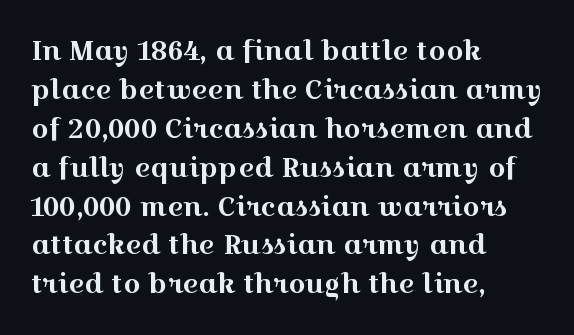
Q: Is the text italic (slanted)? A: No, it is upright.
Q: Is the text underlined? A: No.
Q: How is the paragraph aligned? A: Left-aligned.
Q: Is the spacing between letters normal or unusually wide? A: Normal.
Q: Is the spacing between lines tight, normal or loose? A: Normal.
